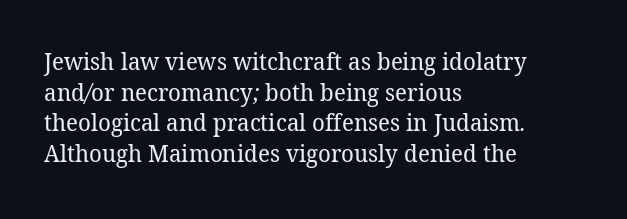
Is the stroke heavy? The answer is a plain regular-or-lighter. Glance below the letters and you will spot only blank space. The lines in this sample share a left origin and differ only in where they stop. Standard letterfit; no display-style spreading of the glyphs. Interline gaps are of average width in this sample.
